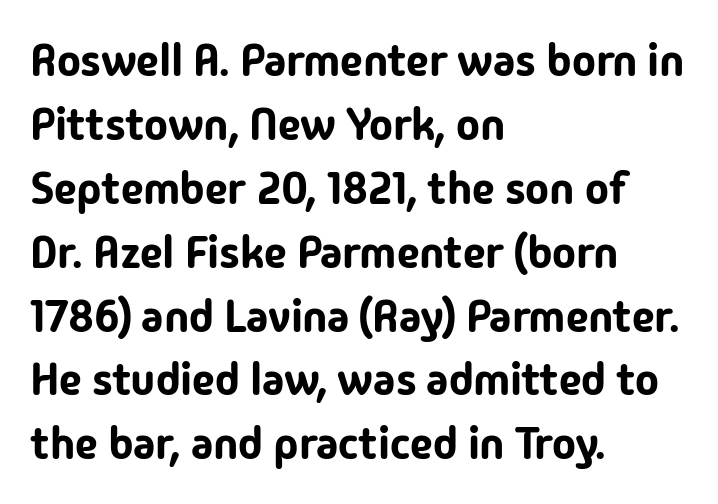
Q: Is the text italic (slanted)? A: No, it is upright.
Q: Is the typeface a serif or a sans-serif typeface? A: Sans-serif.
Q: Is the text underlined? A: No.
Q: How is the paragraph aligned? A: Left-aligned.
Q: Is the spacing between letters normal or unusually wide? A: Normal.
Q: Is the spacing between lines tight, normal or loose? A: Normal.
Q: Width (condensed, normal, or wide)? A: Normal.
Q: Stroke contrast? A: Low.
Q: x-height? A: Medium.
Q: Monospaced? A: No.
